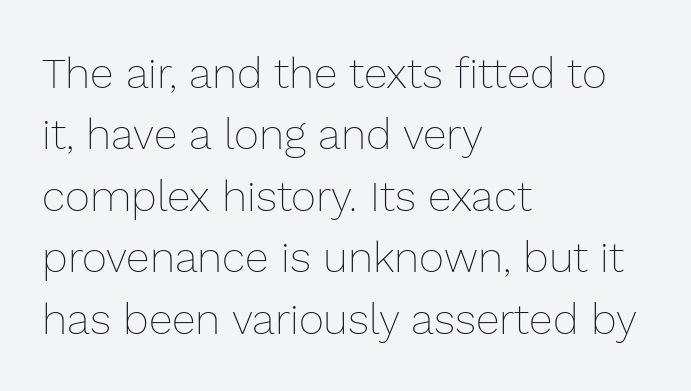
Q: Is the text bold? A: No.
Q: Is the text italic (slanted)? A: No, it is upright.
Q: Is the text underlined? A: No.
Q: How is the paragraph aligned? A: Left-aligned.
Q: Is the spacing between letters normal or unusually wide? A: Normal.
Q: Is the spacing between lines tight, normal or loose? A: Normal.
Q: Width (condensed, normal, or wide)? A: Normal.
Q: Stroke contrast? A: Low.
Q: x-height? A: Medium.
Q: Monospaced? A: No.
